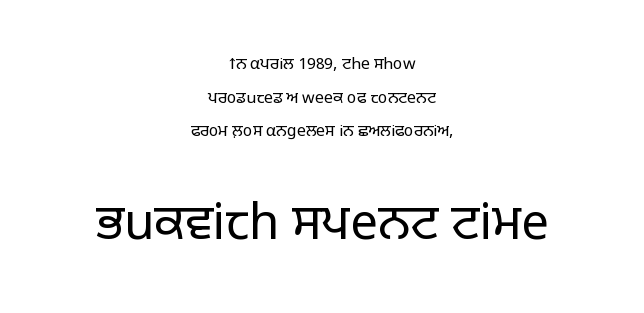
Unmarked baselines from the first word to the last. Upright lettering throughout. Reading top to bottom, the characters get bigger at the block break. Default kerning and tracking; the words read as compact shapes. You could not count columns in this text — the font is proportionally spaced. The designer went with a sans here, leaving each stem footless.
